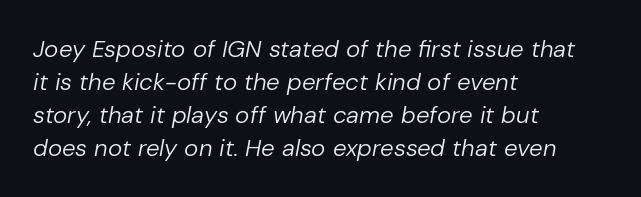
{"italic": "yes", "lean": "right", "slant_degrees": 10, "bold": "no", "underline": "no", "align": "left", "line_spacing": "normal", "line_spacing_ratio": 1.37, "letter_spacing": "normal", "letter_spacing_em": 0.0, "glyph_px": 24}
